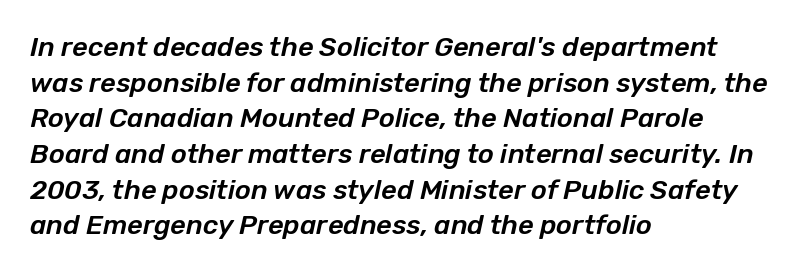
The image shows 27 px text type, italic (leaning right); set left-aligned, normal line spacing (1.32x), normal letter spacing, not underlined.
